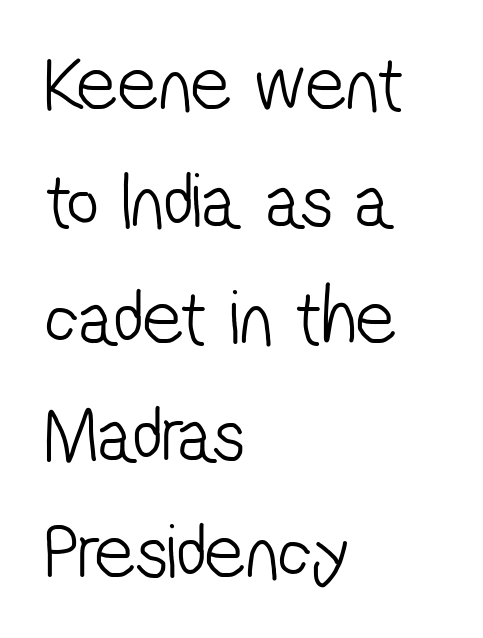
Q: Is the text bold? A: No.
Q: Is the typeface a serif or a sans-serif typeface? A: Sans-serif.
Q: Is the text underlined? A: No.
Q: How is the paragraph aligned? A: Left-aligned.
Q: Is the spacing between letters normal or unusually wide? A: Normal.
Q: Is the spacing between lines tight, normal or loose? A: Normal.
Q: Width (condensed, normal, or wide)? A: Condensed.
Q: Stroke contrast? A: Low.
Q: x-height? A: Medium.
Q: Monospaced? A: No.
